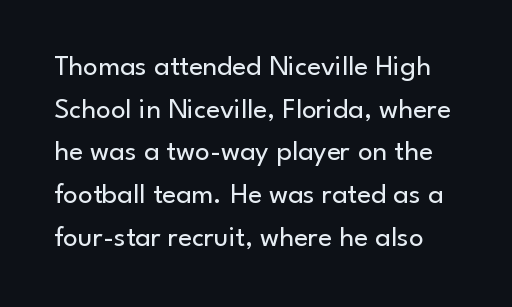
{"serif": "no", "italic": "no", "bold": "no", "weight": "regular", "width": "normal", "stroke_contrast": "low", "x_height": "small", "monospaced": "no", "underline": "no", "line_spacing": "normal", "line_spacing_ratio": 1.47, "letter_spacing": "normal", "letter_spacing_em": 0.0, "glyph_px": 29}
